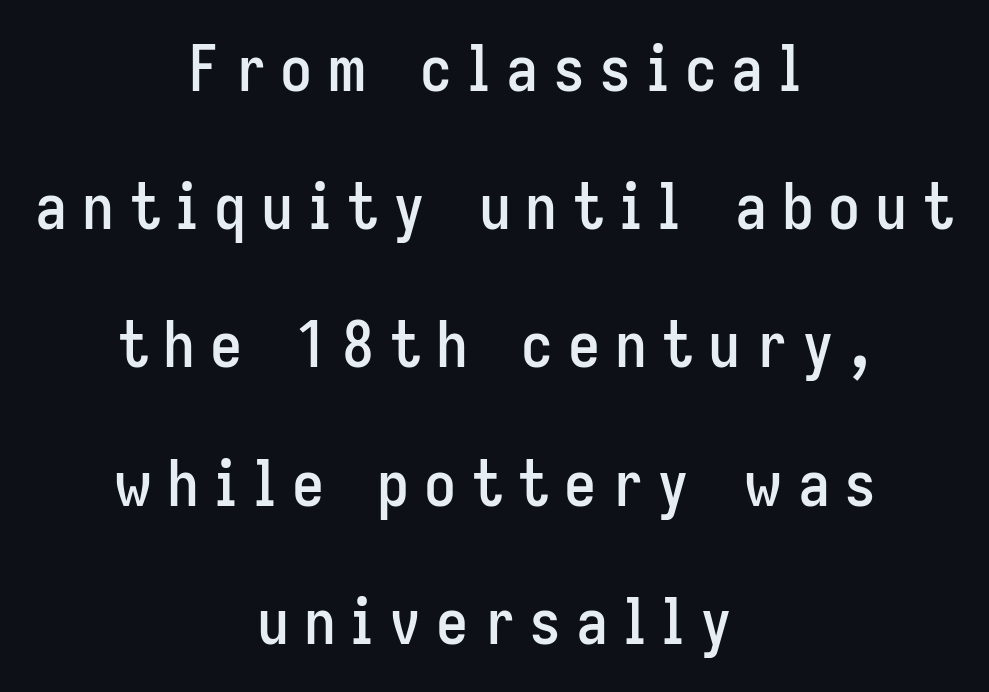
Q: Is the text italic (slanted)? A: No, it is upright.
Q: Is the typeface a serif or a sans-serif typeface? A: Sans-serif.
Q: Is the text underlined? A: No.
Q: How is the paragraph aligned? A: Centered.
Q: Is the spacing between letters normal or unusually wide? A: Unusually wide.
Q: Is the spacing between lines tight, normal or loose? A: Loose.
Q: Width (condensed, normal, or wide)? A: Condensed.
Q: Stroke contrast? A: Low.
Q: x-height? A: Medium.
Q: Monospaced? A: No.
